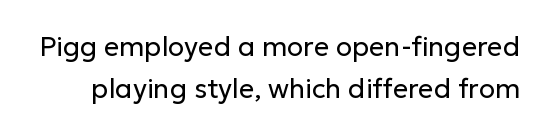
Q: Is the text bold? A: No.
Q: Is the text italic (slanted)? A: No, it is upright.
Q: Is the text underlined? A: No.
Q: Is the spacing between letters normal or unusually wide? A: Normal.
Q: Is the spacing between lines tight, normal or loose? A: Normal.
